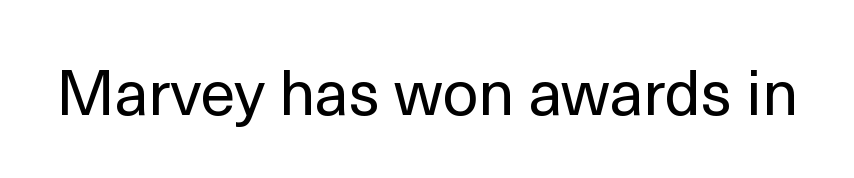
{"serif": "no", "italic": "no", "bold": "no", "weight": "regular", "width": "normal", "x_height": "medium", "monospaced": "no", "underline": "no", "letter_spacing": "normal", "letter_spacing_em": 0.0, "glyph_px": 63}
